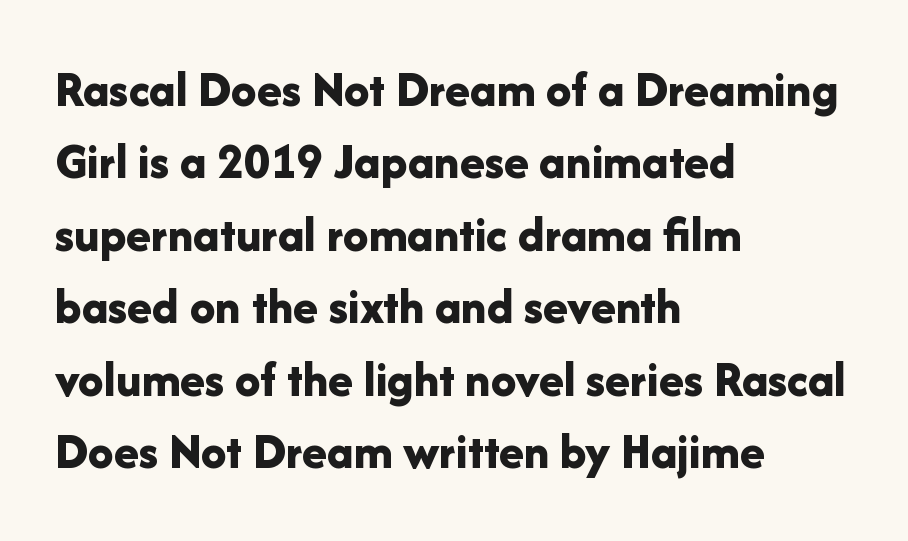
Does the weight exceed regular? Yes, all the way to bold. Proportional: the letters do not fall into vertical columns. Vertical strokes here are truly vertical. The horizontal fit of the characters is conventional and even. Vertical spacing — default.
